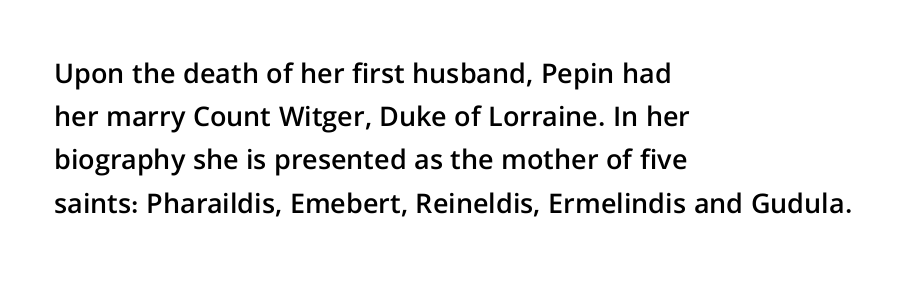
Q: Is the text bold? A: Semi-bold.
Q: Is the text italic (slanted)? A: No, it is upright.
Q: Is the text underlined? A: No.
Q: How is the paragraph aligned? A: Left-aligned.
Q: Is the spacing between letters normal or unusually wide? A: Normal.
Q: Is the spacing between lines tight, normal or loose? A: Normal.
